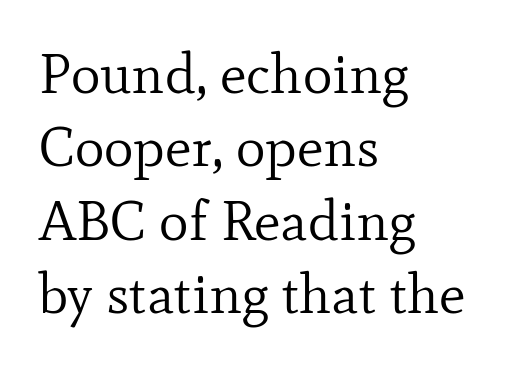
Q: Is the text bold? A: No.
Q: Is the text italic (slanted)? A: No, it is upright.
Q: Is the typeface a serif or a sans-serif typeface? A: Serif.
Q: Is the text underlined? A: No.
Q: How is the paragraph aligned? A: Left-aligned.
Q: Is the spacing between letters normal or unusually wide? A: Normal.
Q: Is the spacing between lines tight, normal or loose? A: Normal.
Q: Width (condensed, normal, or wide)? A: Normal.
Q: Stroke contrast? A: Low.
Q: x-height? A: Small.
Q: Monospaced? A: No.
